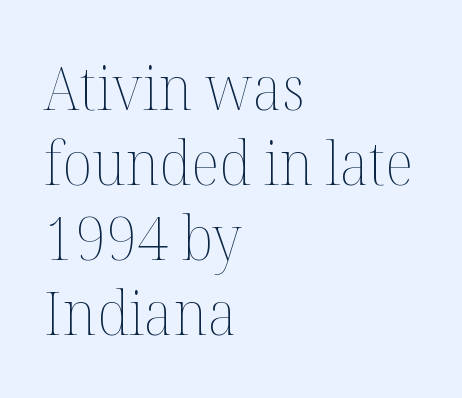
{"italic": "no", "bold": "no", "weight": "thin", "width": "normal", "stroke_contrast": "medium", "x_height": "medium", "monospaced": "no", "underline": "no", "align": "left", "line_spacing_ratio": 1.23, "letter_spacing": "normal", "letter_spacing_em": 0.0, "glyph_px": 61}
